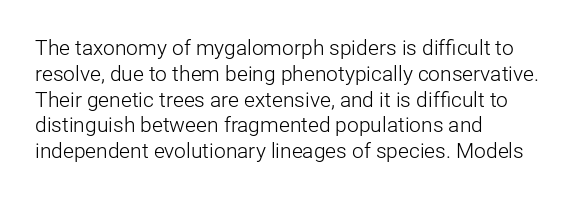
The image shows 21 px text type, upright; set left-aligned, line spacing 1.23x, normal letter spacing, not underlined.
